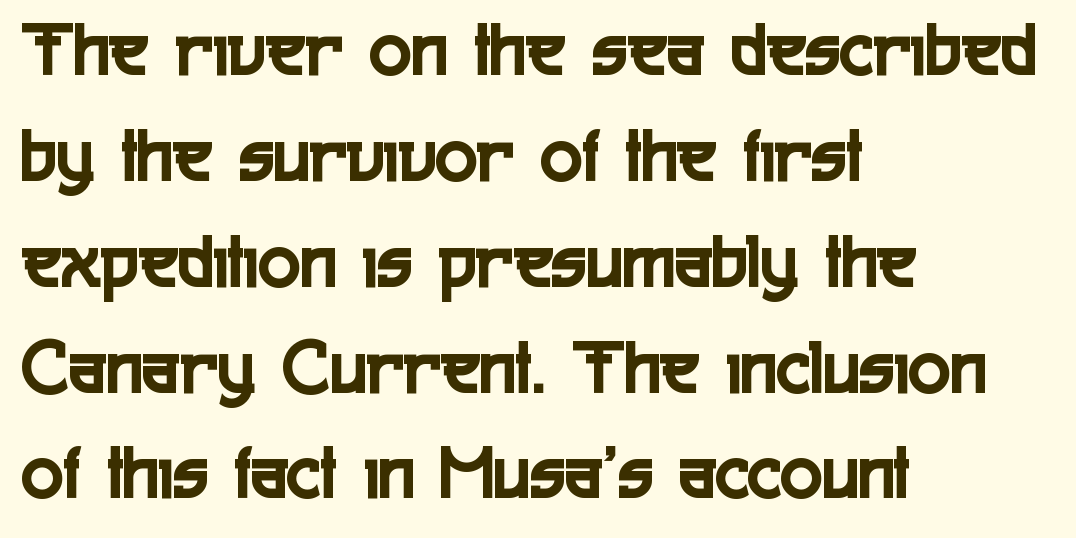
Decoration check: the copy has no underline. Character widths vary here, with narrow letters taking less room than wide ones. The compositor pushed each line to the left boundary. The rendering uses a moderate line-height, typical for paragraphs. Tall strokes in this sample are plumb rather than angled. Short note: letters normally spaced.
